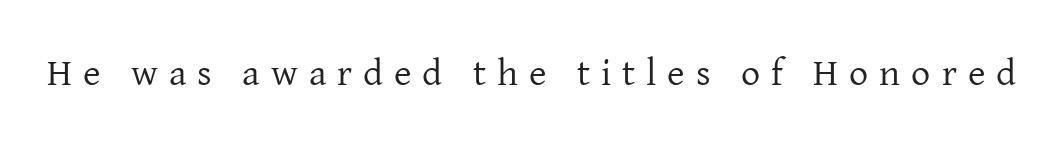
A typesetter would call this proportional, since set widths differ per character. Underlining? Definitely not there. The strokes carry an ordinary text weight at most. A typesetter would call this heavily tracked-out type. The lettering holds an erect, upright posture throughout.
